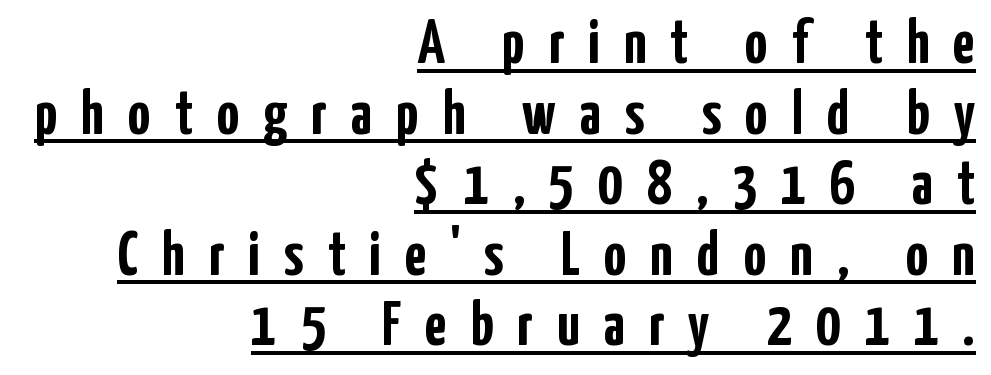
Q: Is the text bold? A: Yes.
Q: Is the text italic (slanted)? A: No, it is upright.
Q: Is the typeface a serif or a sans-serif typeface? A: Sans-serif.
Q: Is the text underlined? A: Yes.
Q: How is the paragraph aligned? A: Right-aligned.
Q: Is the spacing between letters normal or unusually wide? A: Unusually wide.
Q: Is the spacing between lines tight, normal or loose? A: Tight.
Q: Width (condensed, normal, or wide)? A: Condensed.
Q: Stroke contrast? A: Low.
Q: x-height? A: Medium.
Q: Monospaced? A: No.
